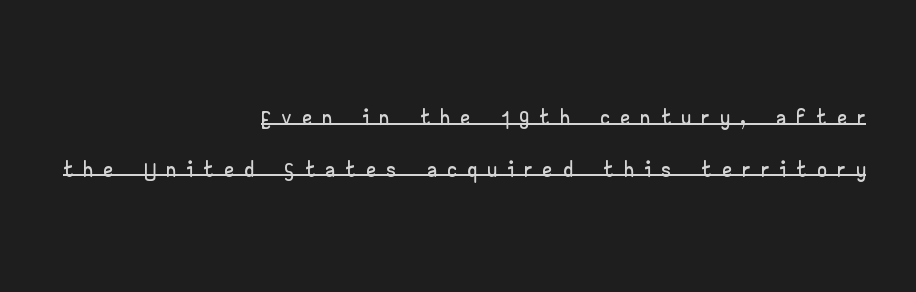
{"serif": "no", "italic": "no", "width": "wide", "stroke_contrast": "low", "x_height": "small", "monospaced": "no", "underline": "yes", "align": "right", "line_spacing": "normal", "line_spacing_ratio": 1.52, "letter_spacing": "wide", "letter_spacing_em": 0.35, "glyph_px": 34}
